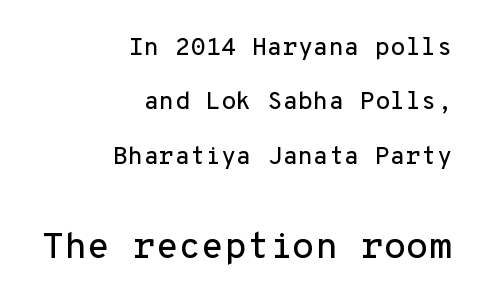
{"serif": "no", "italic": "no", "width": "normal", "stroke_contrast": "low", "x_height": "medium", "monospaced": "yes", "underline": "no", "align": "right", "line_spacing": "loose", "line_spacing_ratio": 2.18, "letter_spacing": "normal", "letter_spacing_em": 0.0, "larger_block": "second", "size_ratio": 1.48, "glyph_px": 37}
